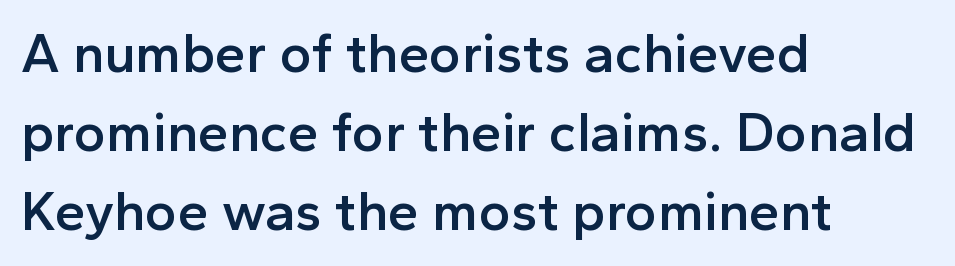
{"serif": "no", "italic": "no", "bold": "semi", "weight": "semibold", "width": "normal", "x_height": "medium", "monospaced": "no", "underline": "no", "align": "left", "line_spacing": "normal", "line_spacing_ratio": 1.44, "letter_spacing": "normal", "letter_spacing_em": 0.0, "glyph_px": 55}
